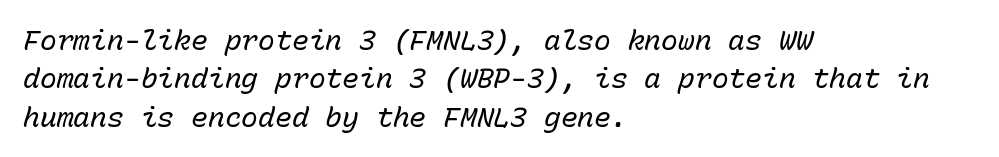
The image shows 28 px regular-weight type, italic (leaning right), monospaced; set left-aligned, normal line spacing (1.37x), normal letter spacing, not underlined; low stroke contrast and a medium x-height.
